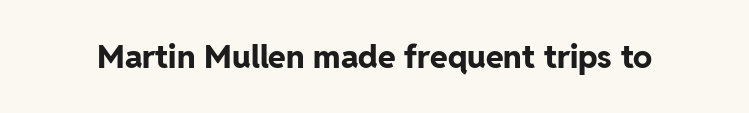
The image shows 32 px bold sans-serif type, upright; set normal letter spacing, not underlined; low stroke contrast and a medium x-height.
